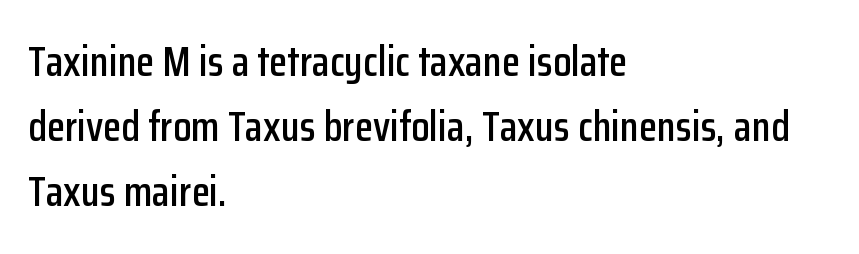
Descenders are the only things crossing below the line. Typeset ragged right — the left edge is the straight one. In terms of leading, this rendering sits right in the middle. The font's upright variant was chosen for this text.
